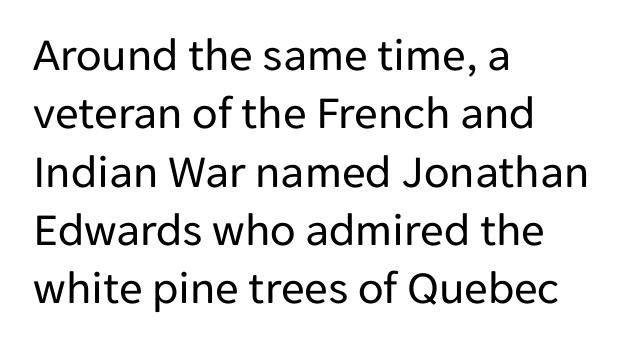
Q: Is the text bold? A: No.
Q: Is the text italic (slanted)? A: No, it is upright.
Q: Is the typeface a serif or a sans-serif typeface? A: Sans-serif.
Q: Is the text underlined? A: No.
Q: How is the paragraph aligned? A: Left-aligned.
Q: Is the spacing between letters normal or unusually wide? A: Normal.
Q: Width (condensed, normal, or wide)? A: Normal.
Q: Stroke contrast? A: Low.
Q: x-height? A: Medium.
Q: Monospaced? A: No.
